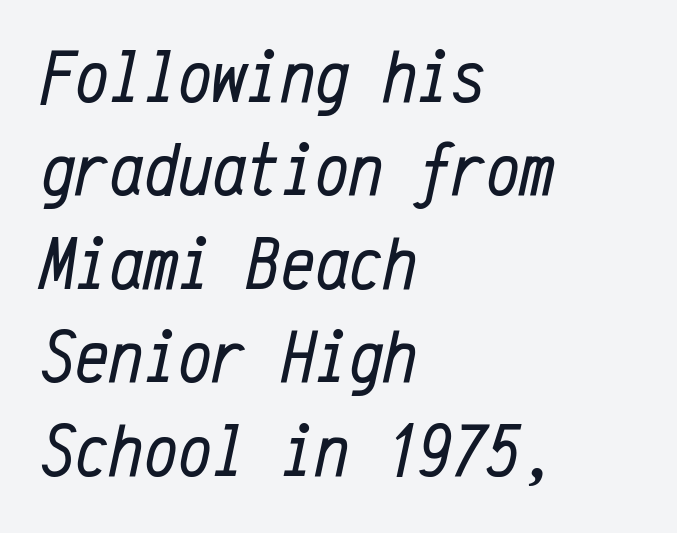
{"italic": "yes", "lean": "right", "slant_degrees": 12, "bold": "no", "weight": "regular", "width": "condensed", "stroke_contrast": "low", "x_height": "medium", "monospaced": "yes", "underline": "no", "align": "left", "line_spacing_ratio": 1.23, "letter_spacing": "normal", "letter_spacing_em": 0.0, "glyph_px": 76}
